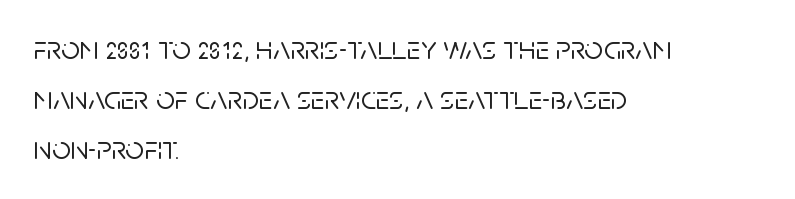
Q: Is the text italic (slanted)? A: No, it is upright.
Q: Is the typeface a serif or a sans-serif typeface? A: Sans-serif.
Q: Is the text underlined? A: No.
Q: How is the paragraph aligned? A: Left-aligned.
Q: Is the spacing between letters normal or unusually wide? A: Normal.
Q: Is the spacing between lines tight, normal or loose? A: Normal.
Q: Width (condensed, normal, or wide)? A: Normal.
Q: Stroke contrast? A: Low.
Q: x-height? A: Large.
Q: Monospaced? A: No.
